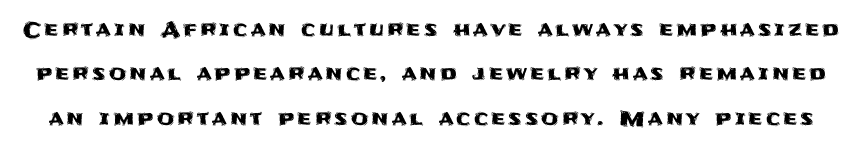
The image shows 20 px text type, upright; set loose line spacing (2.22x), not underlined.
